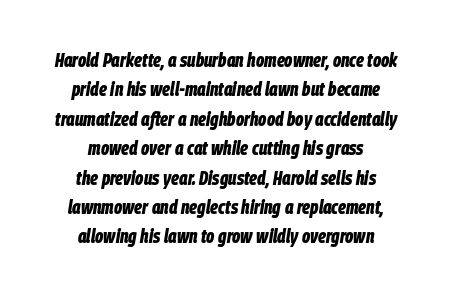
The leading is moderate, giving the passage an even texture. Compared with ordinary roman type, these characters are visibly tilted. Strokes here are thick enough to call this a true bold. These lines stack symmetrically, like a column narrowing and widening about its center. The gap between lines stays unmarked. Default kerning and tracking; the words read as compact shapes.
